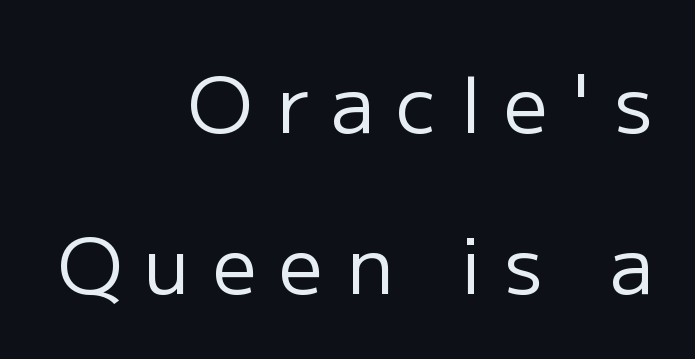
The image shows 78 px regular-weight sans-serif type, upright; set right-aligned, loose line spacing (2.06x), unusually wide letter spacing (+0.29 em), not underlined; low stroke contrast and a medium x-height.
